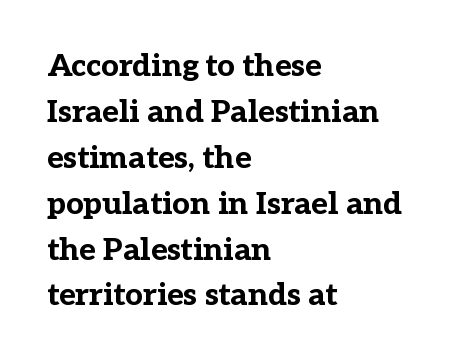
The image shows 31 px bold serif type, upright; set left-aligned, normal line spacing (1.48x), normal letter spacing, not underlined; low stroke contrast and a medium x-height.
